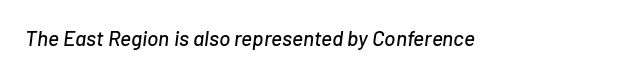
{"italic": "yes", "lean": "right", "slant_degrees": 7, "underline": "no", "letter_spacing": "normal", "letter_spacing_em": 0.0, "glyph_px": 21}
